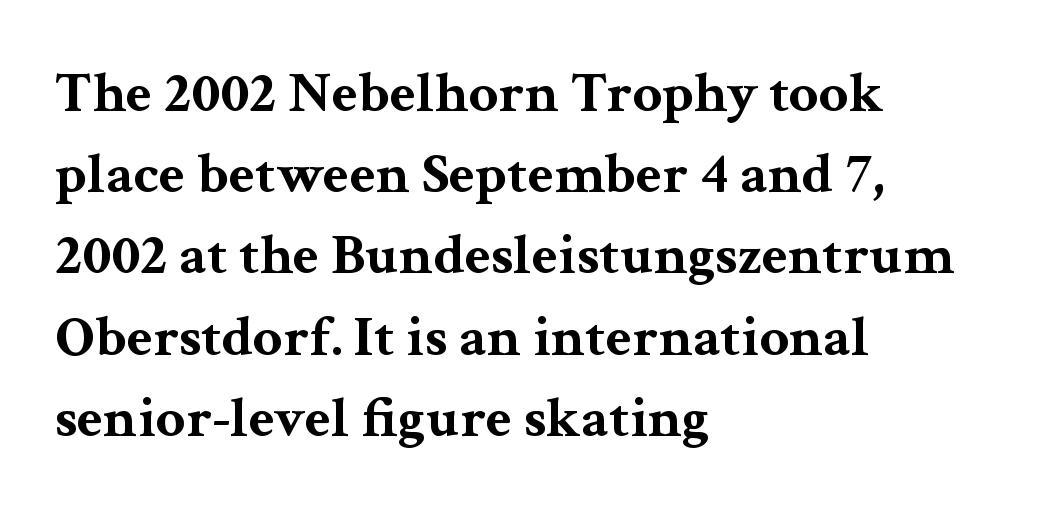
Q: Is the text bold? A: Yes.
Q: Is the text italic (slanted)? A: No, it is upright.
Q: Is the typeface a serif or a sans-serif typeface? A: Serif.
Q: Is the text underlined? A: No.
Q: How is the paragraph aligned? A: Left-aligned.
Q: Is the spacing between letters normal or unusually wide? A: Normal.
Q: Is the spacing between lines tight, normal or loose? A: Normal.
Q: Width (condensed, normal, or wide)? A: Wide.
Q: Stroke contrast? A: Medium.
Q: x-height? A: Medium.
Q: Monospaced? A: No.
